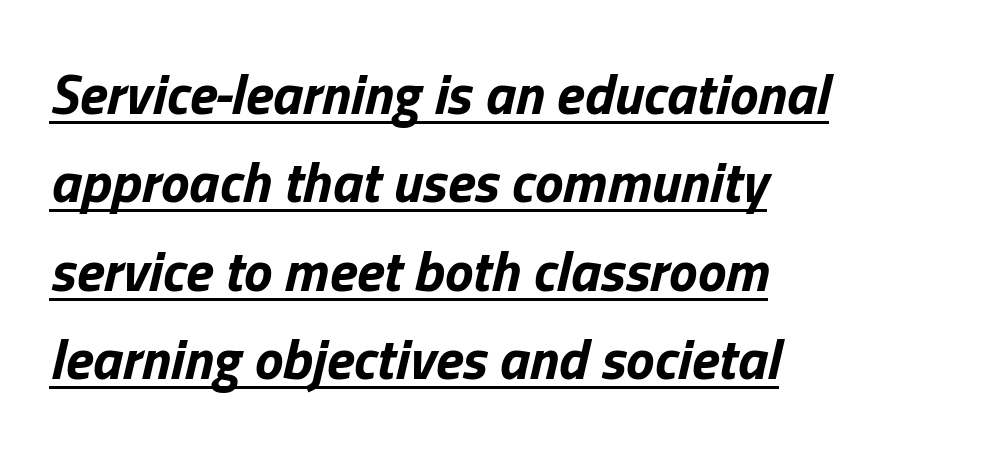
Q: Is the text bold? A: Yes.
Q: Is the text italic (slanted)? A: Yes, it leans right by about 13 degrees.
Q: Is the text underlined? A: Yes.
Q: How is the paragraph aligned? A: Left-aligned.
Q: Is the spacing between letters normal or unusually wide? A: Normal.
Q: Is the spacing between lines tight, normal or loose? A: Normal.
Q: Width (condensed, normal, or wide)? A: Normal.
Q: Stroke contrast? A: Low.
Q: x-height? A: Medium.
Q: Monospaced? A: No.
